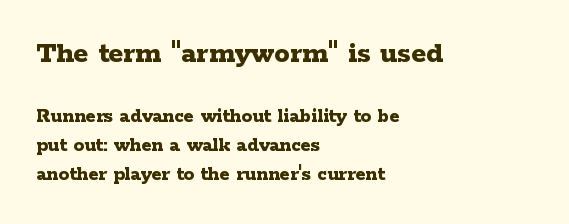
Q: Is the text bold? A: Yes.
Q: Is the text italic (slanted)? A: No, it is upright.
Q: Is the typeface a serif or a sans-serif typeface? A: Serif.
Q: Is the text underlined? A: No.
Q: How is the paragraph aligned? A: Left-aligned.
Q: Is the spacing between letters normal or unusually wide? A: Normal.
Q: Is the spacing between lines tight, normal or loose? A: Normal.
Q: Which block of text is set in a larger size, the first (top) or the second (bottom)? A: The first (top) one.
Q: Width (condensed, normal, or wide)? A: Wide.
Q: Stroke contrast? A: Low.
Q: x-height? A: Medium.
Q: Monospaced? A: No.
